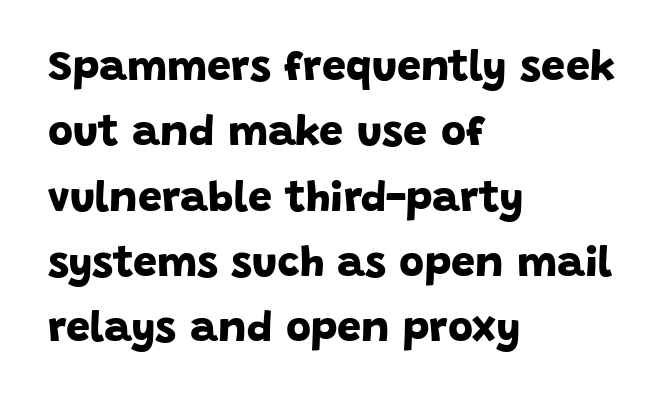
Q: Is the text bold? A: Yes.
Q: Is the typeface a serif or a sans-serif typeface? A: Sans-serif.
Q: Is the text underlined? A: No.
Q: How is the paragraph aligned? A: Left-aligned.
Q: Is the spacing between letters normal or unusually wide? A: Normal.
Q: Is the spacing between lines tight, normal or loose? A: Normal.
Q: Width (condensed, normal, or wide)? A: Normal.
Q: Stroke contrast? A: Low.
Q: x-height? A: Large.
Q: Monospaced? A: No.
